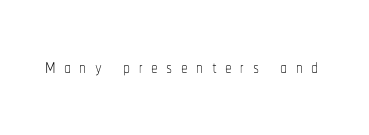
The image shows 27 px text type, upright; set unusually wide letter spacing (+0.31 em), not underlined.
